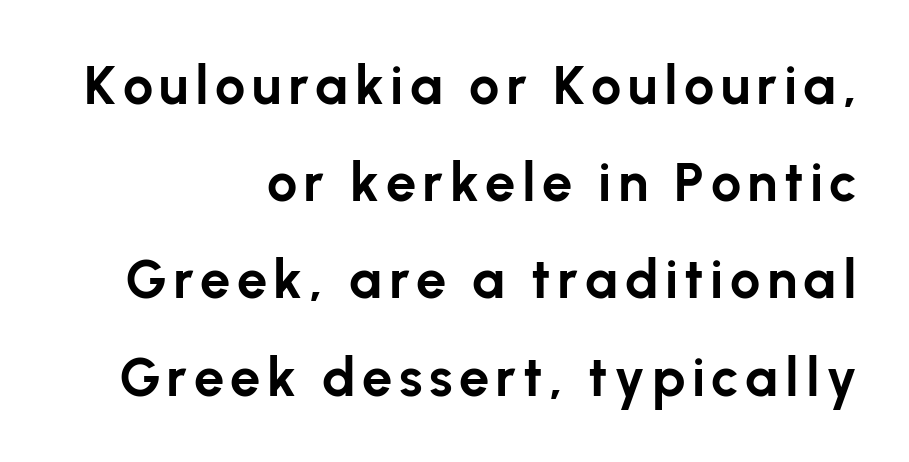
{"serif": "no", "italic": "no", "bold": "yes", "weight": "bold", "width": "normal", "stroke_contrast": "low", "x_height": "medium", "monospaced": "no", "underline": "no", "align": "right", "line_spacing_ratio": 1.8, "glyph_px": 54}
